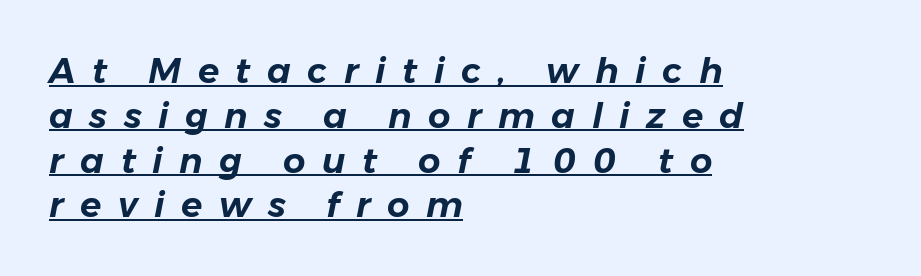
Q: Is the text italic (slanted)? A: Yes, it leans right by about 11 degrees.
Q: Is the text underlined? A: Yes.
Q: How is the paragraph aligned? A: Left-aligned.
Q: Is the spacing between letters normal or unusually wide? A: Unusually wide.
Q: Is the spacing between lines tight, normal or loose? A: Normal.
Q: Width (condensed, normal, or wide)? A: Normal.
Q: Stroke contrast? A: Low.
Q: x-height? A: Medium.
Q: Monospaced? A: No.
